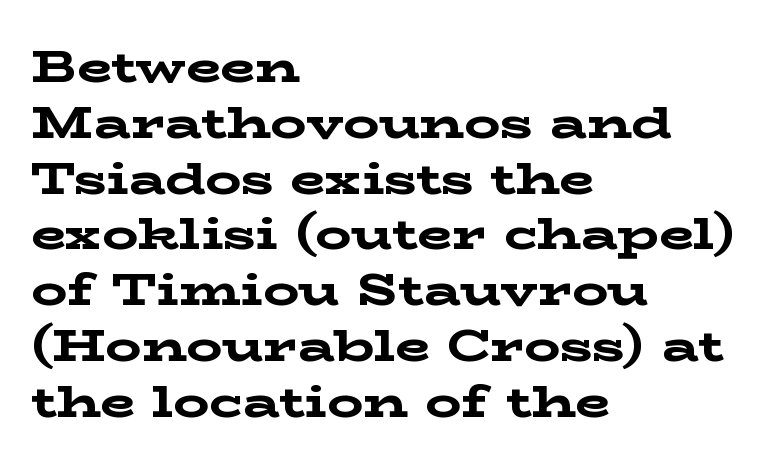
Q: Is the text bold? A: Yes.
Q: Is the text italic (slanted)? A: No, it is upright.
Q: Is the typeface a serif or a sans-serif typeface? A: Serif.
Q: Is the text underlined? A: No.
Q: How is the paragraph aligned? A: Left-aligned.
Q: Is the spacing between letters normal or unusually wide? A: Normal.
Q: Width (condensed, normal, or wide)? A: Wide.
Q: Stroke contrast? A: Low.
Q: x-height? A: Medium.
Q: Monospaced? A: No.
